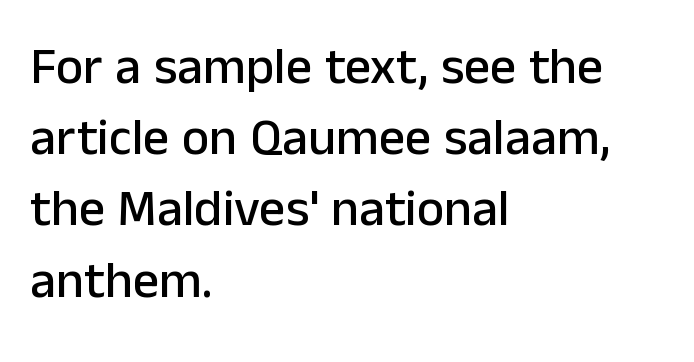
Q: Is the text italic (slanted)? A: No, it is upright.
Q: Is the typeface a serif or a sans-serif typeface? A: Sans-serif.
Q: Is the text underlined? A: No.
Q: How is the paragraph aligned? A: Left-aligned.
Q: Is the spacing between letters normal or unusually wide? A: Normal.
Q: Is the spacing between lines tight, normal or loose? A: Normal.
Q: Width (condensed, normal, or wide)? A: Normal.
Q: Stroke contrast? A: Low.
Q: x-height? A: Medium.
Q: Monospaced? A: No.
